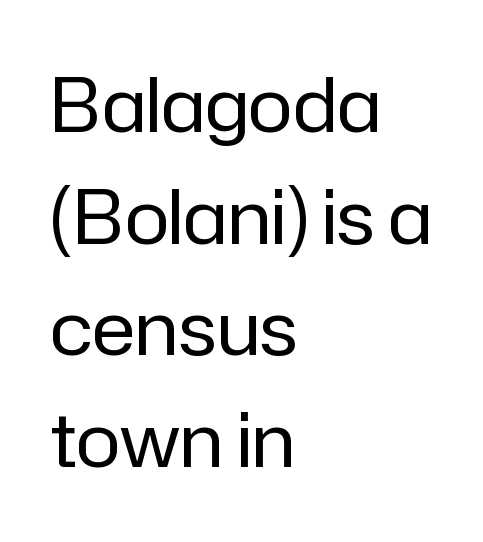
{"serif": "no", "italic": "no", "bold": "no", "weight": "regular", "width": "normal", "stroke_contrast": "low", "x_height": "medium", "monospaced": "no", "underline": "no", "align": "left", "line_spacing": "normal", "line_spacing_ratio": 1.49, "letter_spacing": "normal", "letter_spacing_em": 0.0, "glyph_px": 75}
